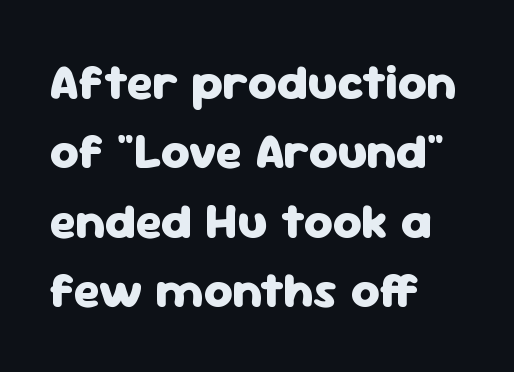
The image shows 50 px heavy sans-serif type, upright; set left-aligned, normal line spacing (1.39x), normal letter spacing, not underlined; low stroke contrast and a medium x-height.
